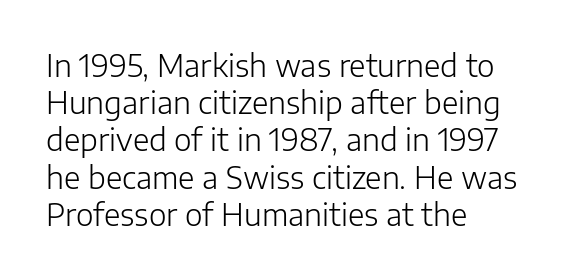
The image shows 30 px light sans-serif type, upright; set left-aligned, line spacing 1.24x, normal letter spacing, not underlined; low stroke contrast and a medium x-height.
